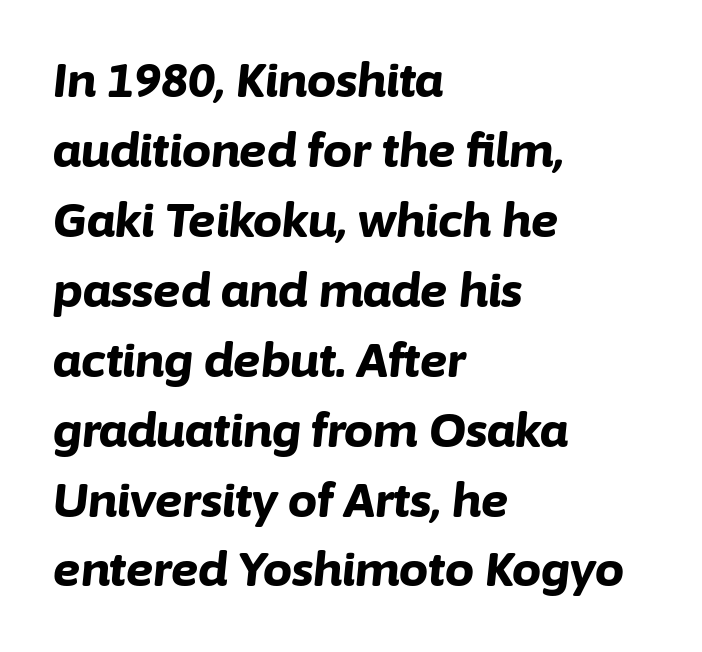
Q: Is the text bold? A: Yes.
Q: Is the text italic (slanted)? A: Yes, it leans right by about 6 degrees.
Q: Is the text underlined? A: No.
Q: How is the paragraph aligned? A: Left-aligned.
Q: Is the spacing between letters normal or unusually wide? A: Normal.
Q: Is the spacing between lines tight, normal or loose? A: Normal.
Q: Width (condensed, normal, or wide)? A: Normal.
Q: Stroke contrast? A: Low.
Q: x-height? A: Medium.
Q: Monospaced? A: No.
